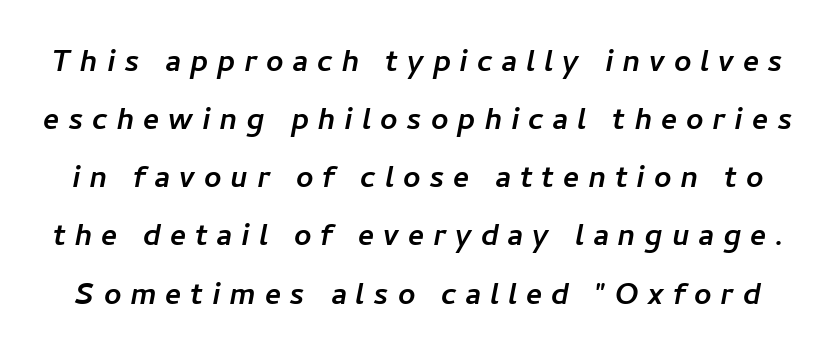
The image shows 38 px sans-serif type; set normal line spacing (1.53x), unusually wide letter spacing (+0.23 em), not underlined; low stroke contrast and a medium x-height.
